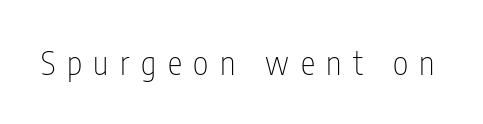
The image shows 33 px thin, condensed sans-serif type, upright; set unusually wide letter spacing (+0.35 em), not underlined; low stroke contrast and a medium x-height.
